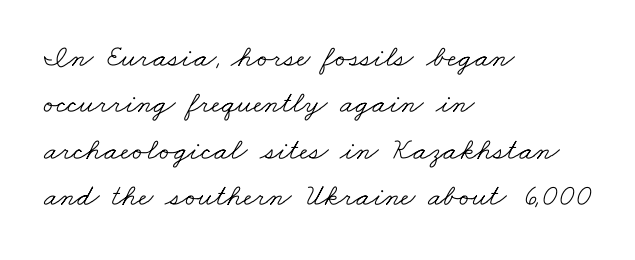
{"serif": "yes", "bold": "no", "weight": "light", "width": "wide", "stroke_contrast": "low", "x_height": "small", "monospaced": "no", "underline": "no", "align": "left", "line_spacing": "normal", "line_spacing_ratio": 1.5, "letter_spacing": "normal", "letter_spacing_em": 0.0, "glyph_px": 31}
